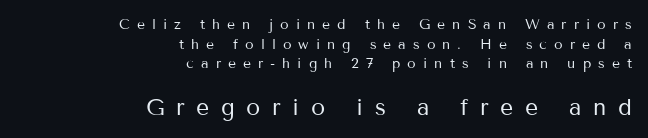
The image shows 23 px text type, upright; set right-aligned, normal line spacing (1.4x), unusually wide letter spacing (+0.5 em), not underlined; the second (bottom) block is 1.64x larger.
